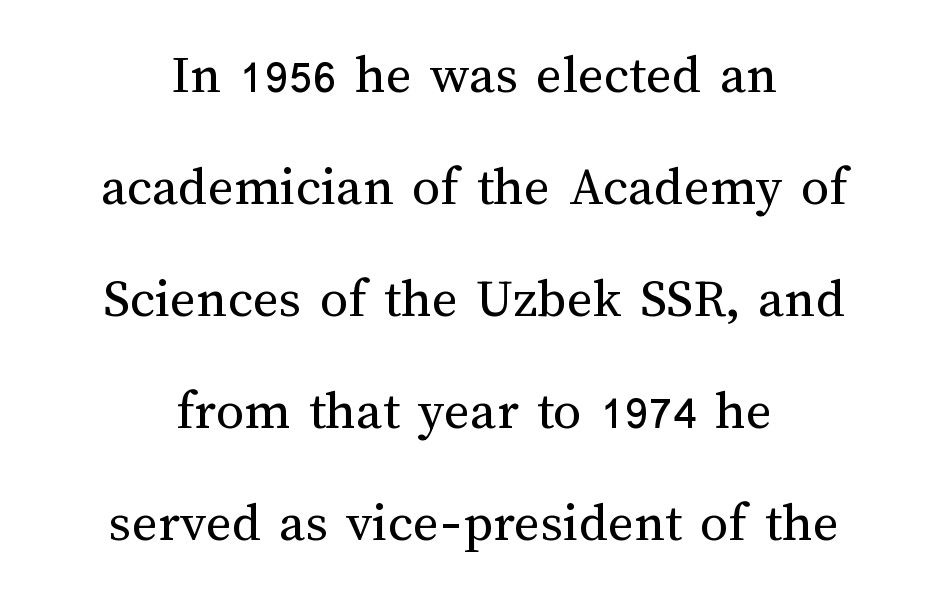
{"italic": "no", "bold": "no", "weight": "regular", "width": "normal", "stroke_contrast": "medium", "x_height": "medium", "monospaced": "no", "underline": "no", "align": "center", "line_spacing": "loose", "line_spacing_ratio": 2.0, "letter_spacing": "normal", "letter_spacing_em": 0.0, "glyph_px": 56}
